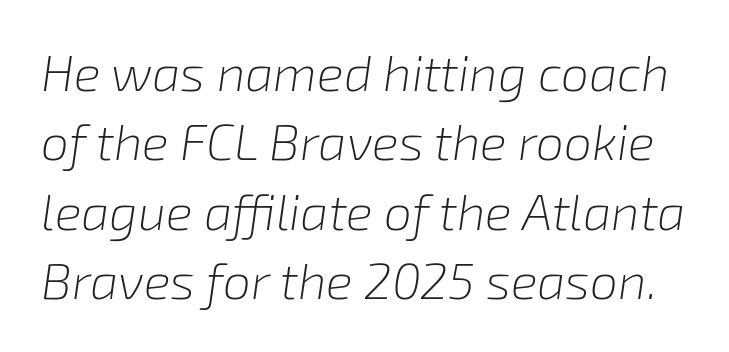
Q: Is the text bold? A: No.
Q: Is the text italic (slanted)? A: Yes, it leans right by about 8 degrees.
Q: Is the text underlined? A: No.
Q: Is the spacing between letters normal or unusually wide? A: Normal.
Q: Is the spacing between lines tight, normal or loose? A: Normal.
Q: Width (condensed, normal, or wide)? A: Normal.
Q: Stroke contrast? A: Low.
Q: x-height? A: Medium.
Q: Monospaced? A: No.
